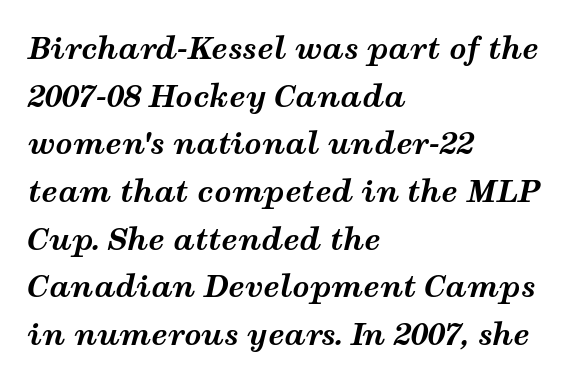
The image shows 30 px bold, wide type, italic (leaning right); set left-aligned, normal line spacing (1.59x), normal letter spacing, not underlined; medium stroke contrast and a medium x-height.
